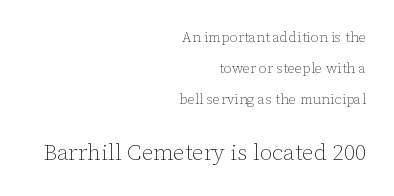
The more generous point size was reserved for the lower chunk. What stands out about the letter spacing? Nothing — it is the standard amount. The words here are not underlined. Posture: upright roman.
